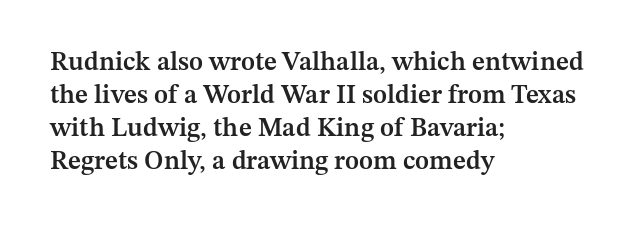
The image shows 26 px text type, upright; set left-aligned, normal line spacing (1.27x), normal letter spacing, not underlined.
